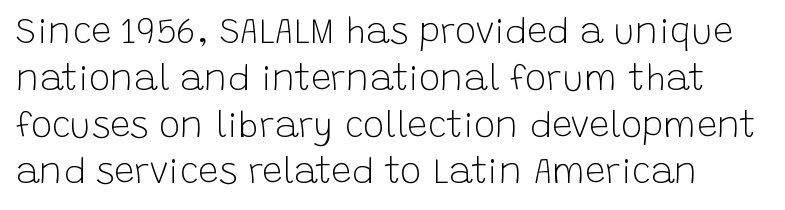
Q: Is the text bold? A: No.
Q: Is the text italic (slanted)? A: No, it is upright.
Q: Is the typeface a serif or a sans-serif typeface? A: Sans-serif.
Q: Is the text underlined? A: No.
Q: Is the spacing between letters normal or unusually wide? A: Normal.
Q: Is the spacing between lines tight, normal or loose? A: Normal.
Q: Width (condensed, normal, or wide)? A: Normal.
Q: Stroke contrast? A: Low.
Q: x-height? A: Large.
Q: Monospaced? A: No.
